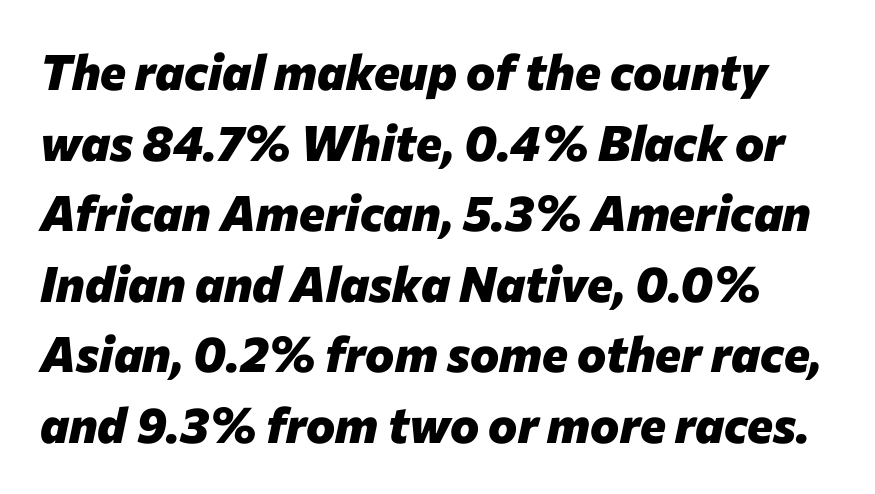
A typesetter would call this leading conventional body-copy spacing. Notice how the stems are inclined rather than vertical — that's the hallmark of italics. These words are printed bold, with thick strokes throughout. Varying glyph widths throughout — classic text-font behaviour. These lines keep a tight, regular rhythm from letter to letter.
